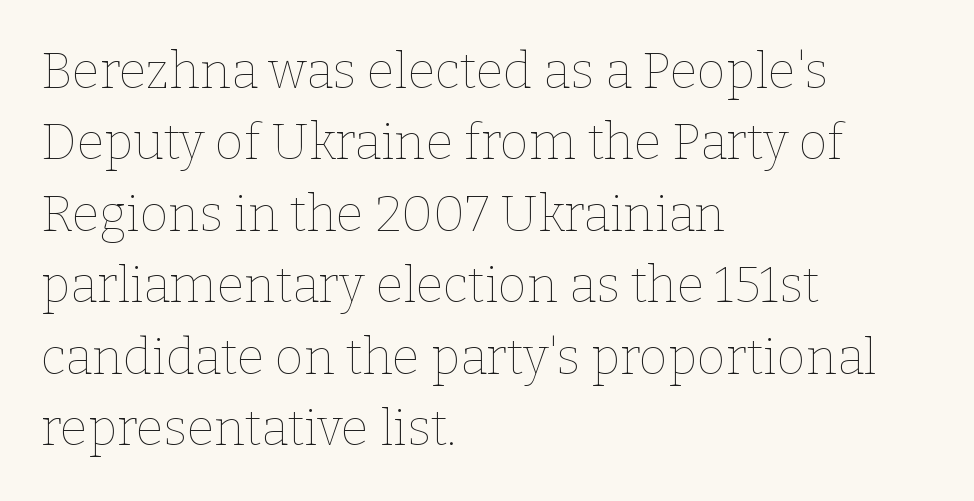
Is this a fixed-width face? No — the glyphs have proportional, varying widths. No letter is thick-stroked: the sample isn't bold. Ascenders rise straight up at ninety degrees. Plain, unruled lines of type. Successive baselines arrive at the customary interval. The passage is arranged the way most books set body copy — flush left.
